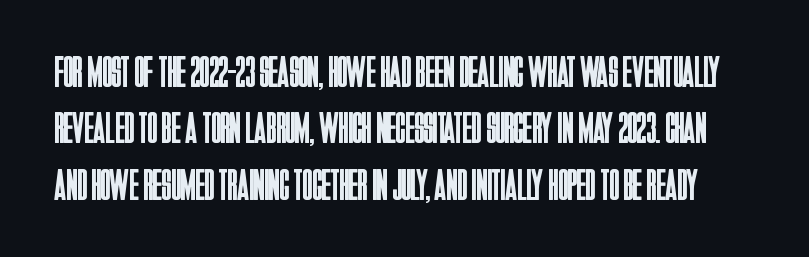
Character widths vary here, with narrow letters taking less room than wide ones. Classification — sans serif. Stems and bowls with no extra thickness — not bold. Tall strokes in this sample are plumb rather than angled. The glyphs are unaccompanied by any horizontal stroke below them. Interline gaps are of average width in this sample.
